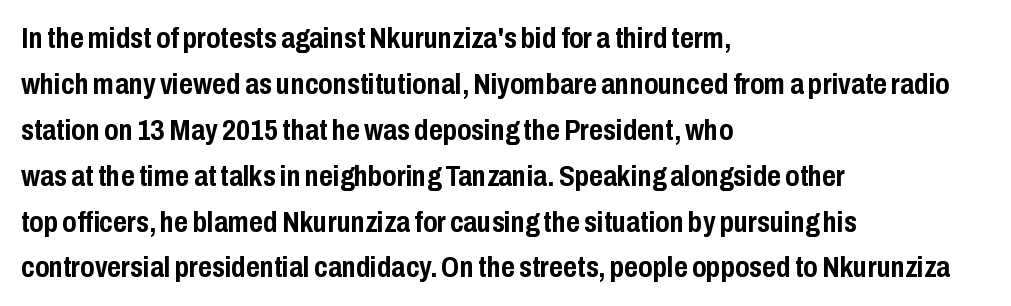
{"serif": "no", "italic": "no", "bold": "yes", "weight": "semibold", "width": "condensed", "stroke_contrast": "low", "x_height": "medium", "monospaced": "no", "underline": "no", "align": "left", "line_spacing": "normal", "line_spacing_ratio": 1.53, "letter_spacing": "normal", "letter_spacing_em": 0.0, "glyph_px": 30}
